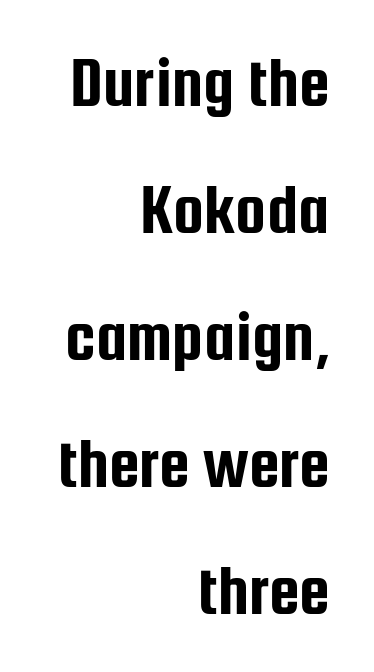
The image shows 69 px condensed sans-serif type, upright; set right-aligned, line spacing 1.84x, normal letter spacing, not underlined; low stroke contrast and a medium x-height.
